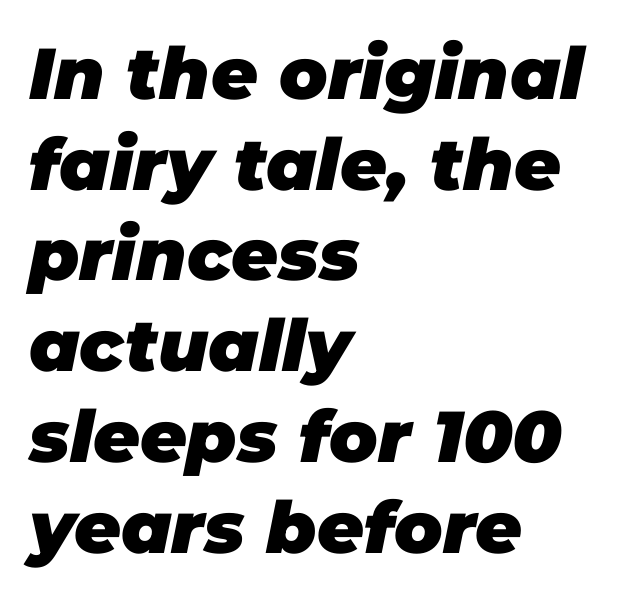
Q: Is the text bold? A: Yes.
Q: Is the text italic (slanted)? A: Yes, it leans right by about 11 degrees.
Q: Is the text underlined? A: No.
Q: How is the paragraph aligned? A: Left-aligned.
Q: Is the spacing between letters normal or unusually wide? A: Normal.
Q: Is the spacing between lines tight, normal or loose? A: Normal.
Q: Width (condensed, normal, or wide)? A: Normal.
Q: Stroke contrast? A: Low.
Q: x-height? A: Large.
Q: Monospaced? A: No.
